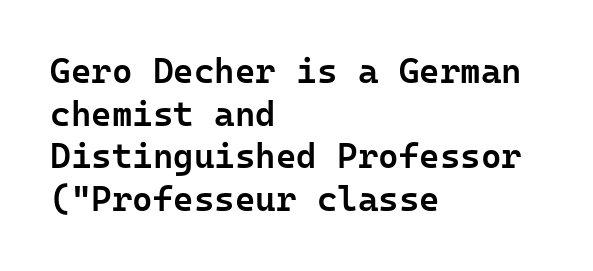
Q: Is the text bold? A: Semi-bold.
Q: Is the text italic (slanted)? A: No, it is upright.
Q: Is the typeface a serif or a sans-serif typeface? A: Sans-serif.
Q: Is the text underlined? A: No.
Q: How is the paragraph aligned? A: Left-aligned.
Q: Is the spacing between letters normal or unusually wide? A: Normal.
Q: Width (condensed, normal, or wide)? A: Normal.
Q: Stroke contrast? A: Low.
Q: x-height? A: Medium.
Q: Monospaced? A: Yes.
